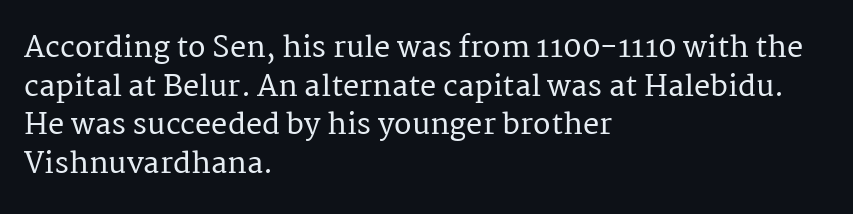
A classic flush-left, rag-right setting is used for this passage. The letters stand upright; this is a roman face. Does extra space separate the letters? No, they use regular spacing. Line spacing here is normal. Decoration check: the copy has no underline. This sample uses a serif face.
